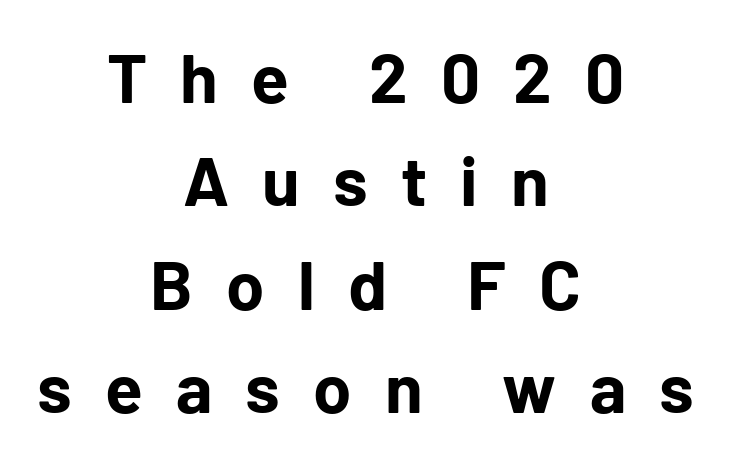
{"serif": "no", "italic": "no", "bold": "yes", "weight": "bold", "width": "normal", "stroke_contrast": "low", "x_height": "medium", "monospaced": "no", "underline": "no", "align": "center", "line_spacing": "normal", "line_spacing_ratio": 1.5, "letter_spacing": "wide", "letter_spacing_em": 0.48, "glyph_px": 69}
